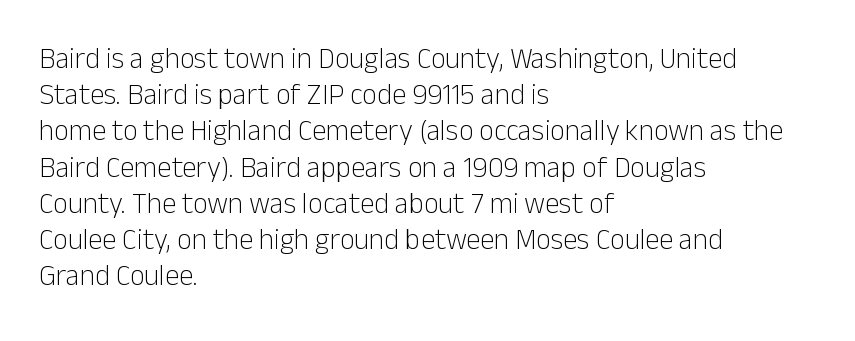
{"serif": "no", "italic": "no", "bold": "no", "weight": "light", "width": "normal", "stroke_contrast": "low", "x_height": "medium", "monospaced": "no", "underline": "no", "align": "left", "line_spacing": "normal", "line_spacing_ratio": 1.25, "letter_spacing": "normal", "letter_spacing_em": 0.0, "glyph_px": 29}
